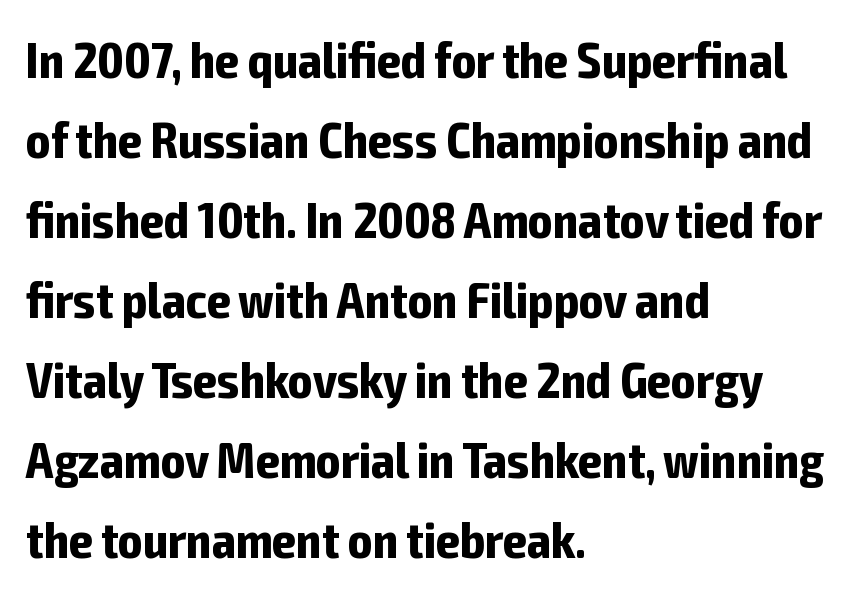
The image shows 51 px bold, condensed sans-serif type, upright; set left-aligned, normal line spacing (1.57x), normal letter spacing, not underlined; low stroke contrast and a medium x-height.
